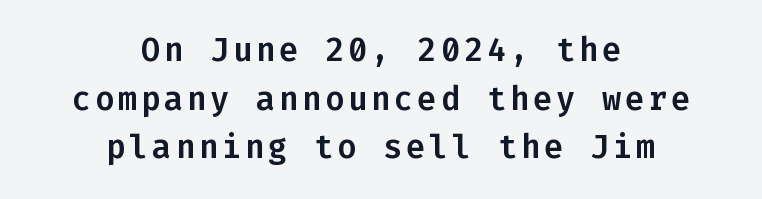
The image shows 32 px sans-serif type, upright, monospaced; set centered, normal line spacing (1.52x), not underlined; low stroke contrast and a medium x-height.
